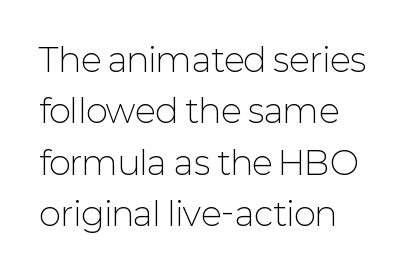
Q: Is the text bold? A: No.
Q: Is the text italic (slanted)? A: No, it is upright.
Q: Is the typeface a serif or a sans-serif typeface? A: Sans-serif.
Q: Is the text underlined? A: No.
Q: Is the spacing between letters normal or unusually wide? A: Normal.
Q: Is the spacing between lines tight, normal or loose? A: Normal.
Q: Width (condensed, normal, or wide)? A: Normal.
Q: Stroke contrast? A: Low.
Q: x-height? A: Medium.
Q: Monospaced? A: No.
